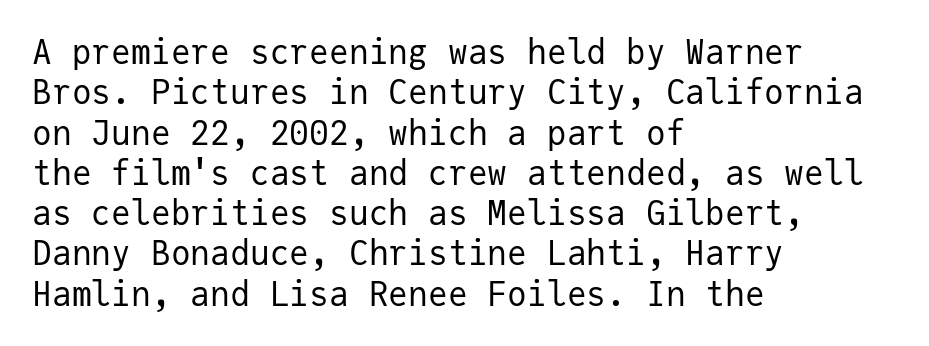
Q: Is the text bold? A: No.
Q: Is the text italic (slanted)? A: No, it is upright.
Q: Is the typeface a serif or a sans-serif typeface? A: Sans-serif.
Q: Is the text underlined? A: No.
Q: How is the paragraph aligned? A: Left-aligned.
Q: Is the spacing between letters normal or unusually wide? A: Normal.
Q: Width (condensed, normal, or wide)? A: Normal.
Q: Stroke contrast? A: Low.
Q: x-height? A: Medium.
Q: Monospaced? A: Yes.
